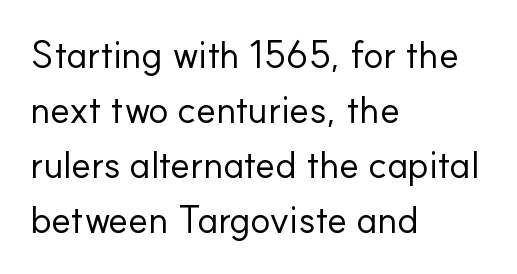
There is no visible air inserted between adjacent glyphs. The font's upright variant was chosen for this text. Unmarked baselines from the first word to the last. If you measured baseline to baseline, you'd find a middling distance. The font family rendered here belongs to the sans-serif group. The paragraph shown leans on its left margin.
